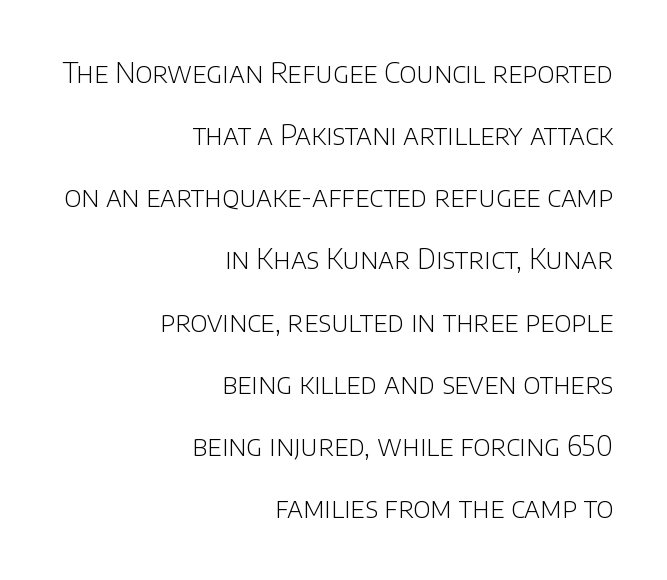
No word sits above an underline. The vertical gap from one line to the next is large. No feet cap the strokes, marking this as sans-serif type. A light-to-regular cut is what we see here. Words appear dense and cohesive because spacing is normal.
